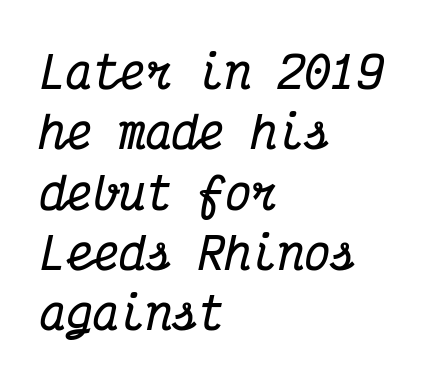
There is no visible air inserted between adjacent glyphs. Honestly, the row spacing looks completely unremarkable. The ragged edge is on the right, which tells us the setting is flush left. Strong, thick strokes mark this as bold type.
